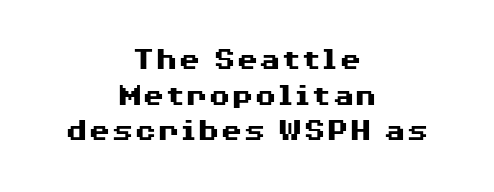
{"serif": "no", "italic": "no", "bold": "yes", "weight": "heavy", "width": "wide", "stroke_contrast": "medium", "x_height": "medium", "monospaced": "no", "underline": "no", "align": "center", "line_spacing": "tight", "line_spacing_ratio": 1.08, "letter_spacing": "normal", "letter_spacing_em": 0.0, "glyph_px": 33}
